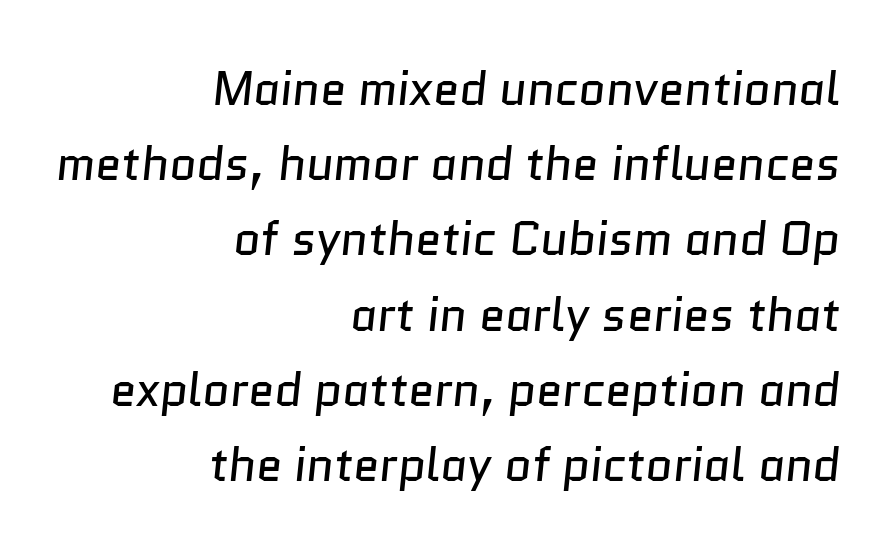
{"serif": "no", "bold": "no", "weight": "regular", "width": "normal", "stroke_contrast": "low", "x_height": "medium", "monospaced": "no", "underline": "no", "align": "right", "line_spacing": "normal", "line_spacing_ratio": 1.6, "letter_spacing": "normal", "letter_spacing_em": 0.0, "glyph_px": 47}
